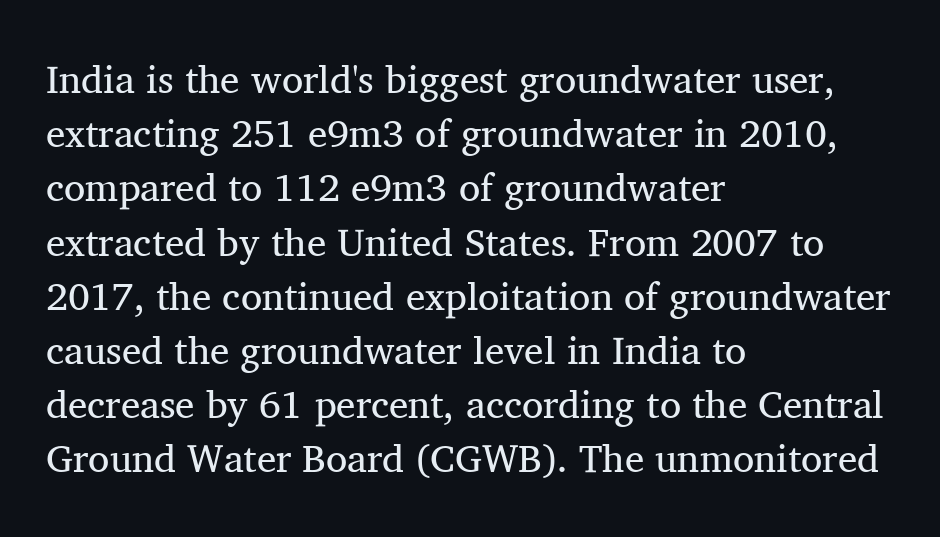
{"serif": "yes", "italic": "no", "bold": "no", "weight": "regular", "width": "normal", "stroke_contrast": "medium", "x_height": "medium", "monospaced": "no", "underline": "no", "align": "left", "line_spacing": "normal", "line_spacing_ratio": 1.39, "letter_spacing": "normal", "letter_spacing_em": 0.0, "glyph_px": 39}
